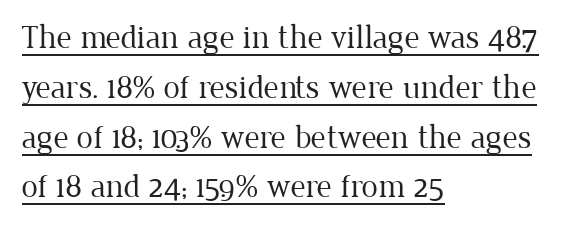
Whoever set this chose a conventional vertical rhythm. The typesetter chose a ragged-right arrangement here. No letter is thick-stroked: the sample isn't bold. The type family on display is of the serif kind. Tracking here is standard; glyphs follow each other at the usual distance. Notice how the stems are strictly vertical — no italics here.
